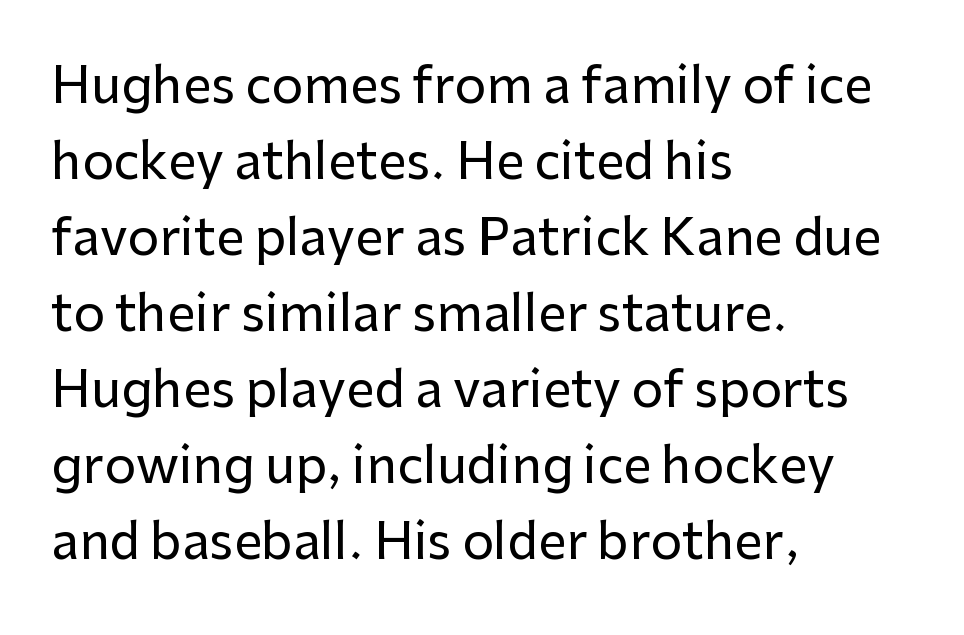
Note the varied advance widths — an 'i' is clearly narrower than an 'm'. A sans-serif font was chosen for this passage. Upright lettering throughout. Spacing between characters is what you'd get straight out of the box.
